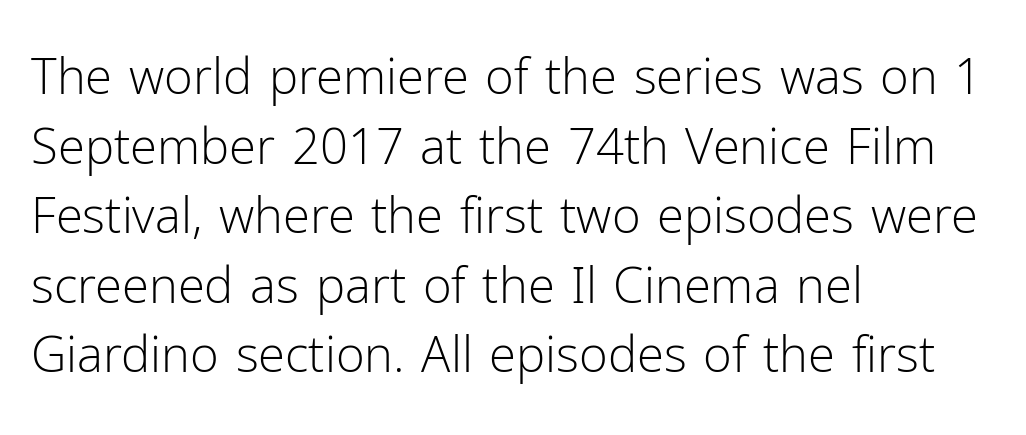
Q: Is the text bold? A: No.
Q: Is the text italic (slanted)? A: No, it is upright.
Q: Is the typeface a serif or a sans-serif typeface? A: Sans-serif.
Q: Is the text underlined? A: No.
Q: How is the paragraph aligned? A: Left-aligned.
Q: Is the spacing between letters normal or unusually wide? A: Normal.
Q: Is the spacing between lines tight, normal or loose? A: Normal.
Q: Width (condensed, normal, or wide)? A: Normal.
Q: Stroke contrast? A: Low.
Q: x-height? A: Medium.
Q: Monospaced? A: No.
